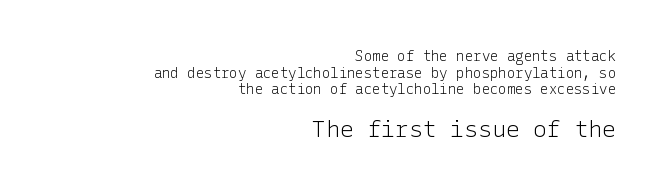
{"italic": "no", "bold": "no", "underline": "no", "align": "right", "line_spacing_ratio": 1.19, "letter_spacing": "normal", "letter_spacing_em": 0.0, "larger_block": "second", "size_ratio": 1.64, "glyph_px": 23}
